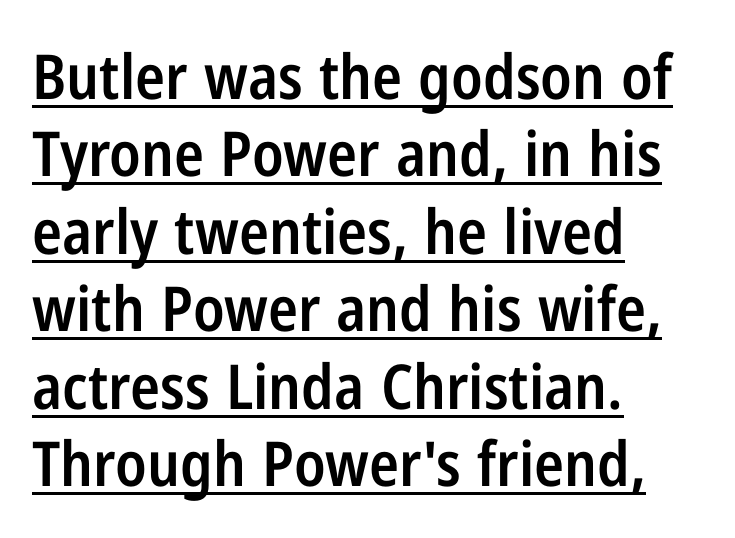
{"serif": "no", "italic": "no", "bold": "semi", "weight": "semibold", "width": "condensed", "stroke_contrast": "low", "x_height": "medium", "monospaced": "no", "underline": "yes", "align": "left", "line_spacing": "normal", "line_spacing_ratio": 1.25, "letter_spacing": "normal", "letter_spacing_em": 0.0, "glyph_px": 62}
